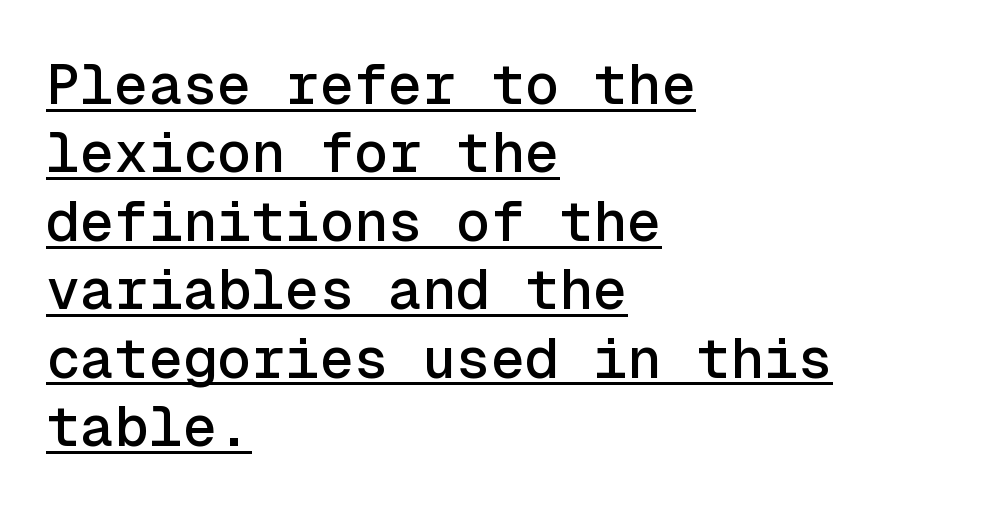
{"serif": "no", "italic": "no", "width": "normal", "x_height": "medium", "monospaced": "yes", "underline": "yes", "align": "left", "line_spacing_ratio": 1.2, "letter_spacing": "normal", "letter_spacing_em": 0.0, "glyph_px": 57}
